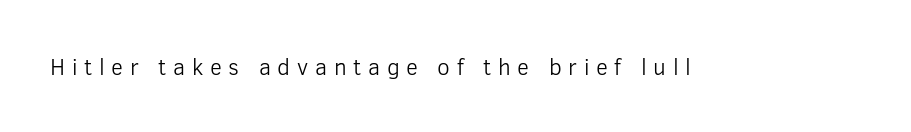
{"italic": "no", "bold": "no", "underline": "no", "letter_spacing": "wide", "letter_spacing_em": 0.29, "glyph_px": 23}
